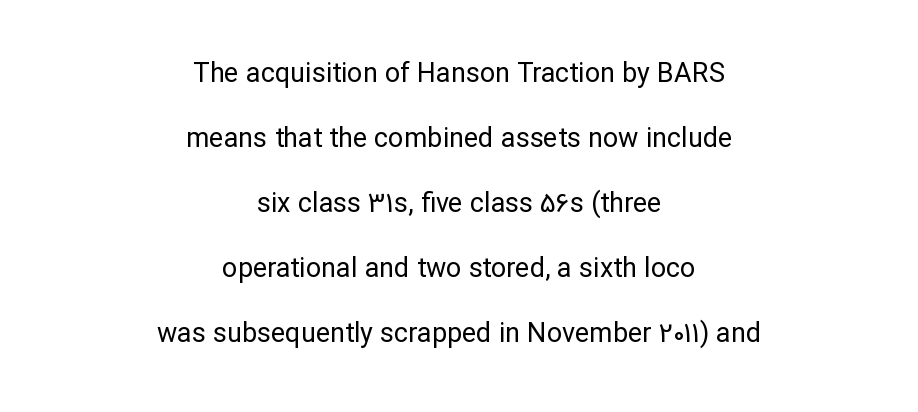
{"italic": "no", "bold": "no", "underline": "no", "align": "center", "line_spacing": "loose", "line_spacing_ratio": 2.41, "letter_spacing": "normal", "letter_spacing_em": 0.0, "glyph_px": 27}
